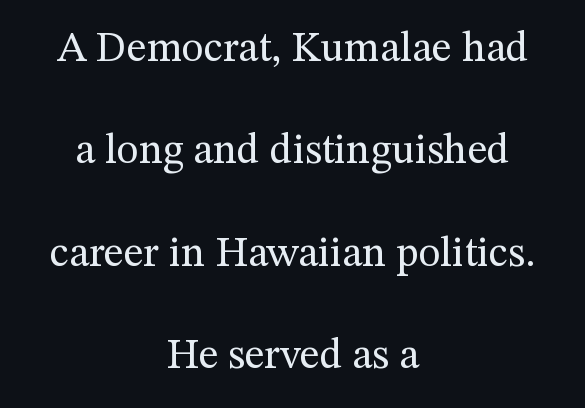
{"serif": "yes", "italic": "no", "bold": "no", "weight": "regular", "width": "normal", "stroke_contrast": "medium", "x_height": "medium", "monospaced": "no", "underline": "no", "align": "center", "line_spacing": "loose", "line_spacing_ratio": 2.44, "letter_spacing": "normal", "letter_spacing_em": 0.0, "glyph_px": 42}
